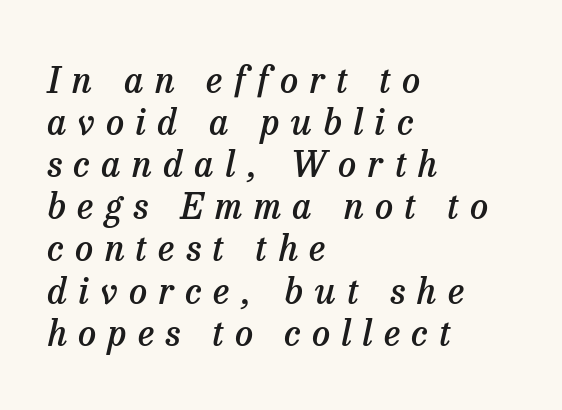
The image shows 36 px semibold serif type, italic (leaning right); set left-aligned, line spacing 1.17x, unusually wide letter spacing (+0.32 em), not underlined; low stroke contrast and a medium x-height.
